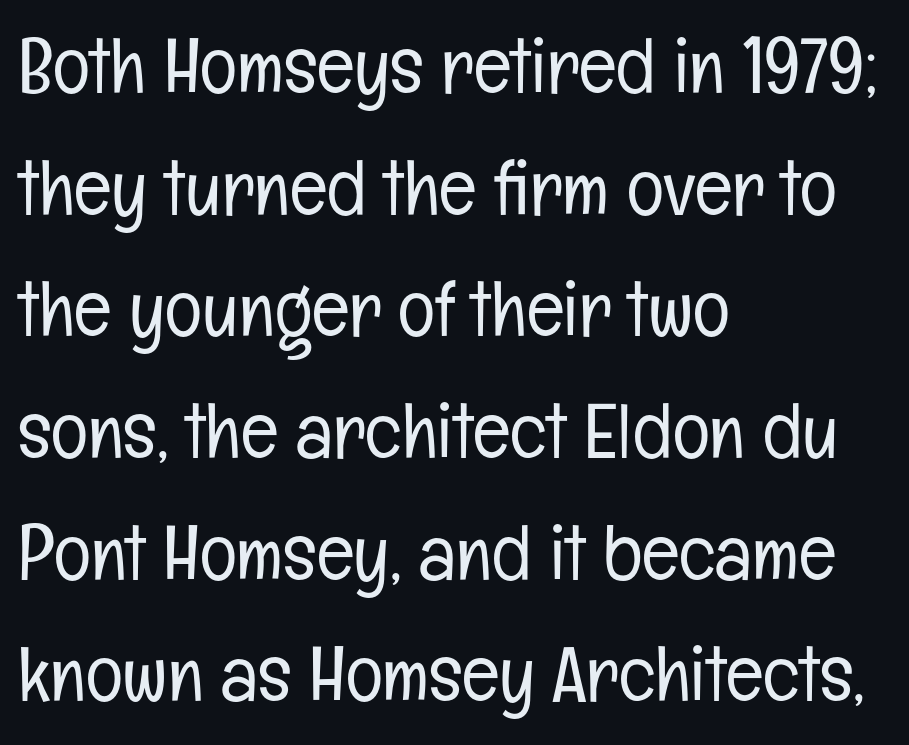
The image shows 78 px light, condensed sans-serif type, upright; set left-aligned, normal line spacing (1.56x), normal letter spacing, not underlined; low stroke contrast and a medium x-height.
